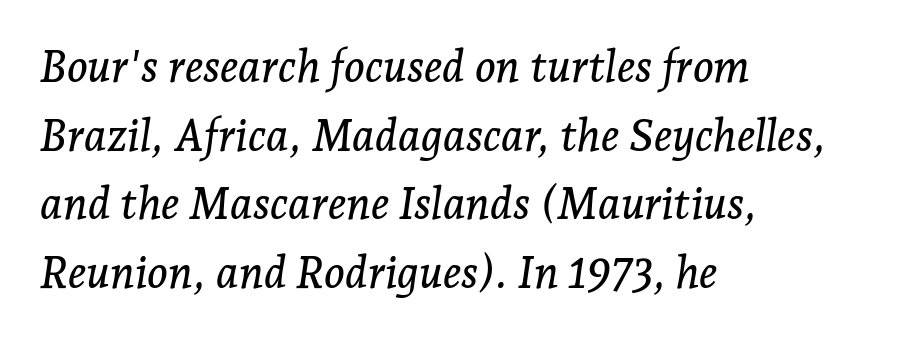
The image shows 44 px serif type, italic (leaning right); set left-aligned, normal line spacing (1.56x), normal letter spacing, not underlined; low stroke contrast and a medium x-height.
